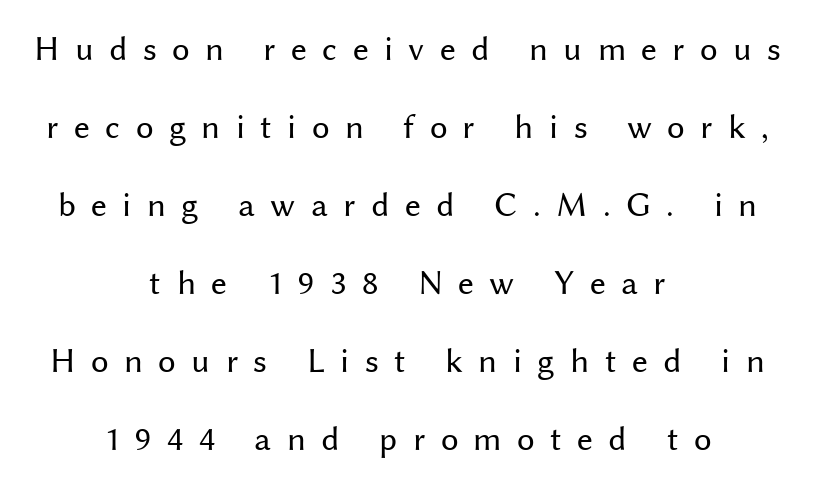
The letterforms stand isolated, each surrounded by extra space. A quiet, ordinary-to-light weight characterises the typeface. Each letter keeps its own natural width here, so spacing adapts to shape. If you drew a line through each stem, it would be perfectly vertical.
